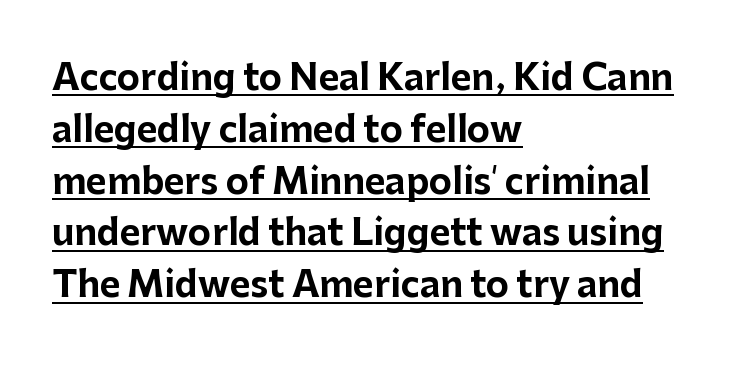
Q: Is the text bold? A: Yes.
Q: Is the text italic (slanted)? A: No, it is upright.
Q: Is the typeface a serif or a sans-serif typeface? A: Sans-serif.
Q: Is the text underlined? A: Yes.
Q: How is the paragraph aligned? A: Left-aligned.
Q: Is the spacing between letters normal or unusually wide? A: Normal.
Q: Is the spacing between lines tight, normal or loose? A: Normal.
Q: Width (condensed, normal, or wide)? A: Normal.
Q: Stroke contrast? A: Low.
Q: x-height? A: Medium.
Q: Monospaced? A: No.
